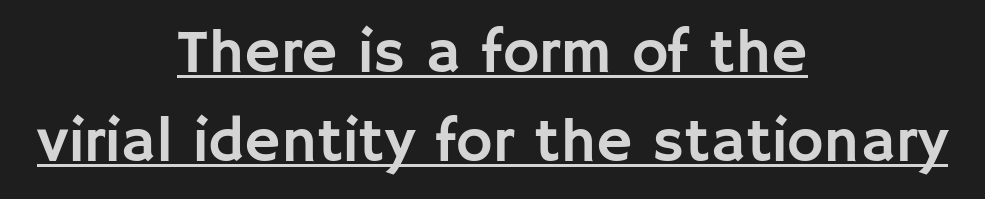
The image shows 62 px sans-serif type, upright; set centered, normal line spacing (1.43x), normal letter spacing, underlined; low stroke contrast and a large x-height.
